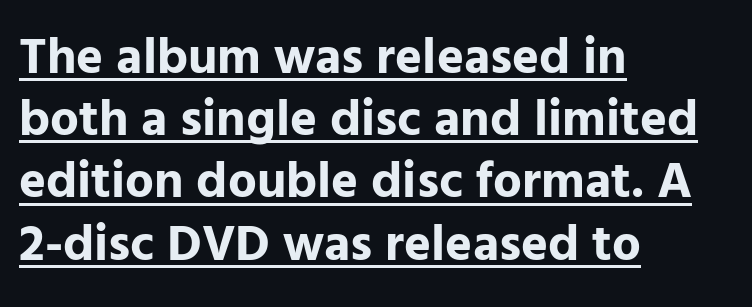
The image shows 51 px bold sans-serif type, upright; set left-aligned, line spacing 1.22x, normal letter spacing, underlined; low stroke contrast and a medium x-height.
